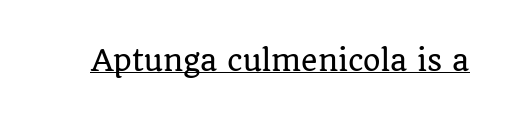
{"serif": "yes", "italic": "no", "width": "normal", "stroke_contrast": "low", "x_height": "large", "monospaced": "no", "underline": "yes", "letter_spacing": "normal", "letter_spacing_em": 0.0, "glyph_px": 28}
